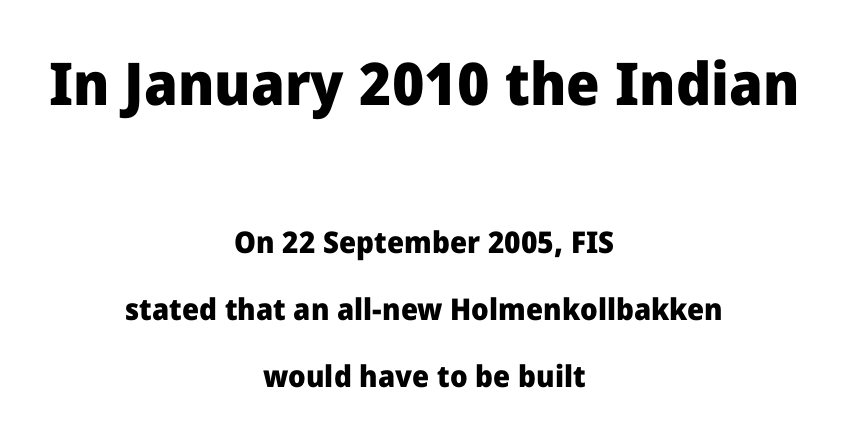
Does the copy run flush right? No — it is centered line by line. Do the characters align in a grid? No, the font is proportional. Spacing between characters is what you'd get straight out of the box. Upright lettering throughout. Unlike a traditional serif, this face leaves its strokes unadorned. Type size steps down from the first block to the second.
